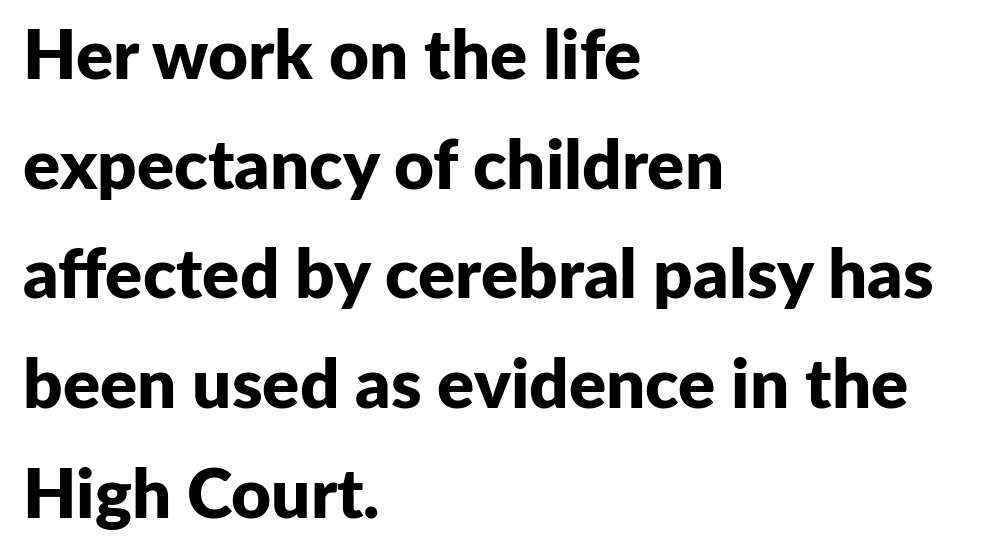
The image shows 69 px bold sans-serif type, upright; set left-aligned, normal line spacing (1.59x), normal letter spacing, not underlined; low stroke contrast and a medium x-height.
